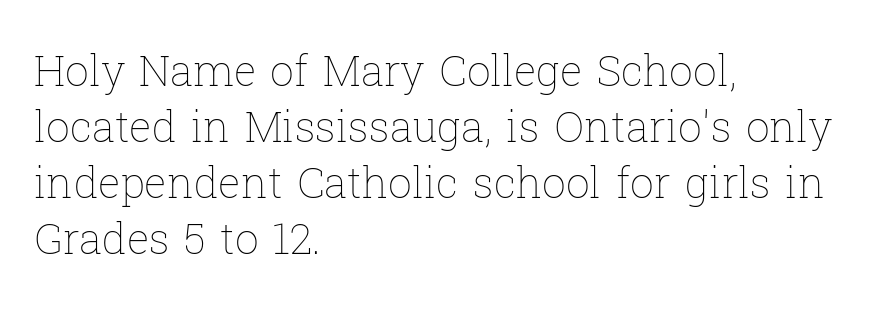
The image shows 42 px thin type, upright; set left-aligned, normal line spacing (1.33x), normal letter spacing, not underlined; low stroke contrast and a medium x-height.
